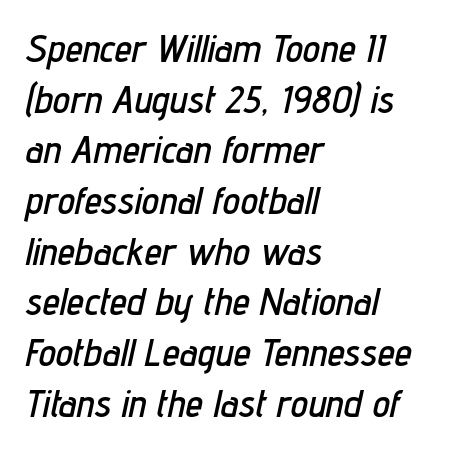
The image shows 39 px condensed type, italic (leaning right); set left-aligned, normal line spacing (1.3x), normal letter spacing, not underlined; low stroke contrast and a medium x-height.
